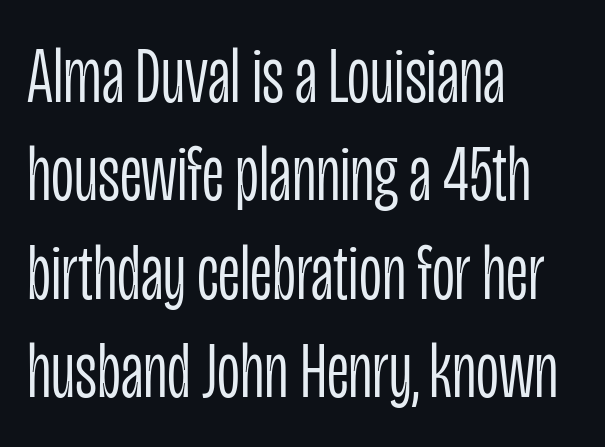
Q: Is the text bold? A: No.
Q: Is the text italic (slanted)? A: No, it is upright.
Q: Is the typeface a serif or a sans-serif typeface? A: Sans-serif.
Q: Is the text underlined? A: No.
Q: How is the paragraph aligned? A: Left-aligned.
Q: Is the spacing between letters normal or unusually wide? A: Normal.
Q: Width (condensed, normal, or wide)? A: Condensed.
Q: Stroke contrast? A: Low.
Q: x-height? A: Large.
Q: Monospaced? A: No.
